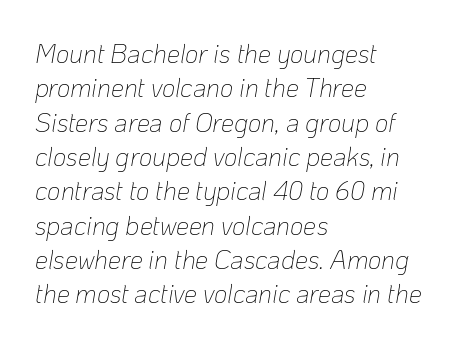
Descenders are the only things crossing below the line. Inter-character spacing is left at the font's built-in metrics. If you drew a ruler down the left edge, every line would touch it. Weight class: somewhere from thin through regular.
